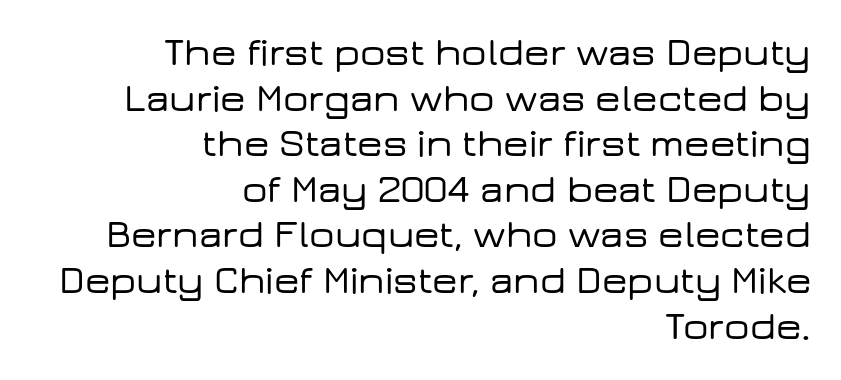
Q: Is the text italic (slanted)? A: No, it is upright.
Q: Is the typeface a serif or a sans-serif typeface? A: Sans-serif.
Q: Is the text underlined? A: No.
Q: How is the paragraph aligned? A: Right-aligned.
Q: Is the spacing between letters normal or unusually wide? A: Normal.
Q: Is the spacing between lines tight, normal or loose? A: Tight.
Q: Width (condensed, normal, or wide)? A: Wide.
Q: Stroke contrast? A: Low.
Q: x-height? A: Medium.
Q: Monospaced? A: No.
